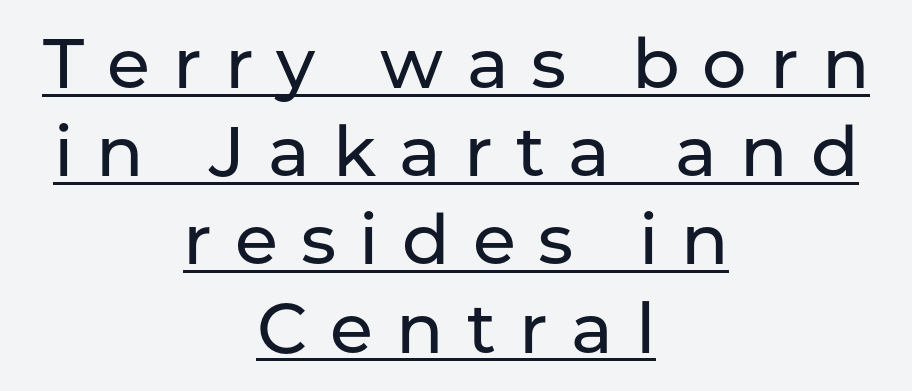
The image shows 70 px sans-serif type, upright; set centered, normal line spacing (1.26x), unusually wide letter spacing (+0.33 em), underlined; low stroke contrast and a medium x-height.
